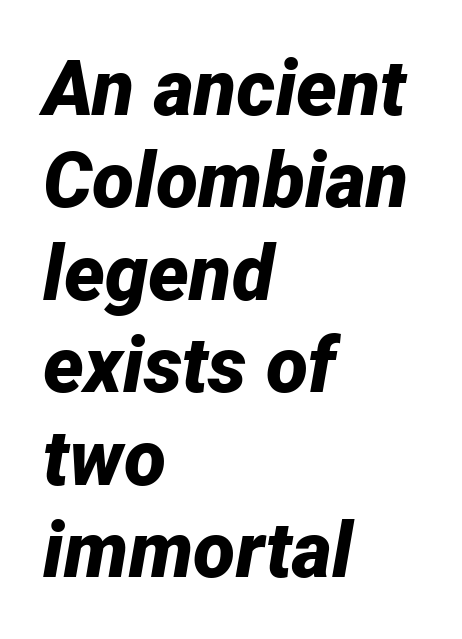
{"italic": "yes", "lean": "right", "slant_degrees": 12, "bold": "yes", "weight": "bold", "width": "normal", "stroke_contrast": "low", "x_height": "medium", "monospaced": "no", "underline": "no", "align": "left", "line_spacing_ratio": 1.2, "letter_spacing": "normal", "letter_spacing_em": 0.0, "glyph_px": 77}
